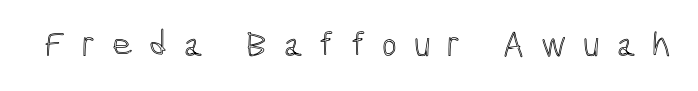
The image shows 36 px condensed type, upright; set unusually wide letter spacing (+0.46 em), not underlined; a medium x-height.
